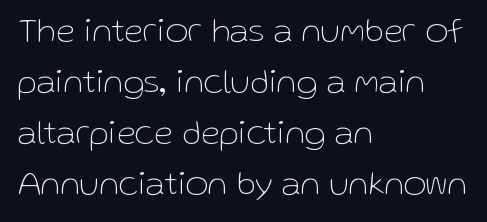
Plain, unruled lines of type. This sample uses an upright cut, with every glyph sitting square on the baseline. Characters follow at the spacing the type designer built in. This sample uses a sans-serif face.
